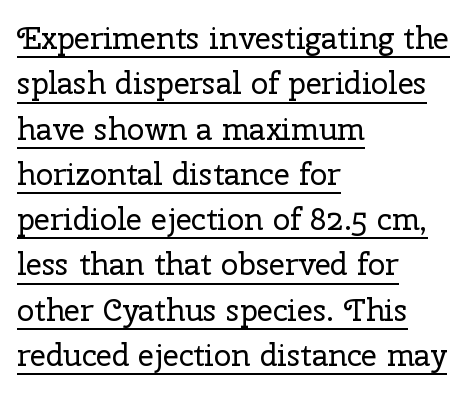
The axis of the letterforms is exactly vertical. You could not count columns in this text — the font is proportionally spaced. The typesetter chose a ragged-right arrangement here. This rendering leaves character spacing at its baseline value. Stems here are at most as thick as an everyday book face. The rendering shows small feet on the letterforms — a serif design.
